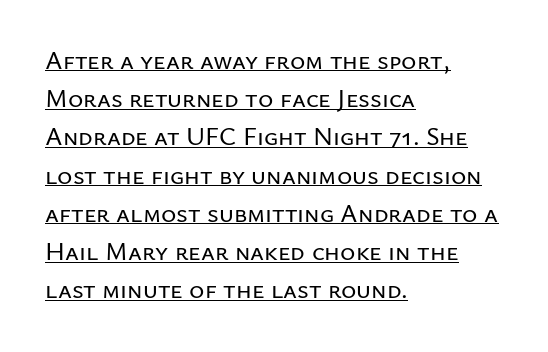
{"italic": "no", "underline": "yes", "align": "left", "line_spacing": "normal", "line_spacing_ratio": 1.47, "letter_spacing": "normal", "letter_spacing_em": 0.0, "glyph_px": 26}
